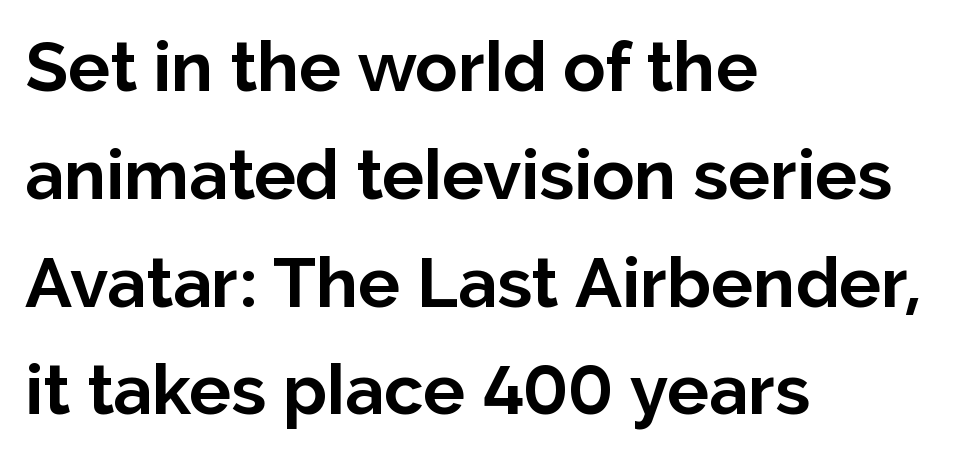
The image shows 70 px bold sans-serif type, upright; set left-aligned, normal line spacing (1.54x), normal letter spacing, not underlined; low stroke contrast and a medium x-height.
